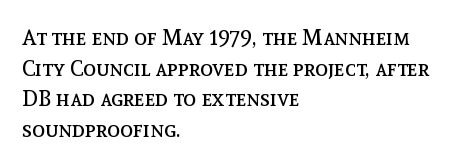
The image shows 22 px text type, upright; set left-aligned, normal line spacing (1.39x), normal letter spacing, not underlined.
